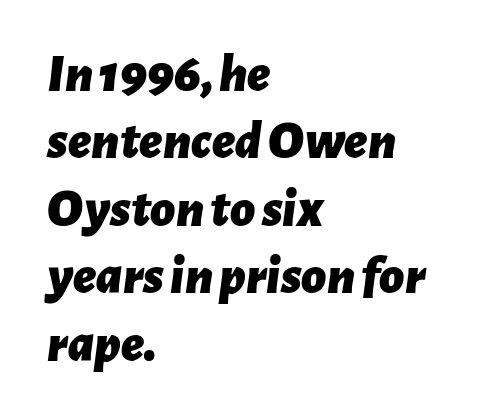
The string is rendered with underlining switched off. You'd pick this weight for a headline — it's a proper bold. Here the designer chose a conventional face with non-uniform glyph widths. Typeset ragged right — the left edge is the straight one.
